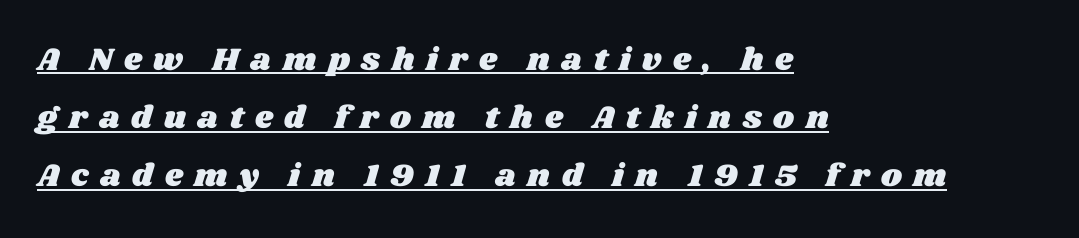
The image shows 32 px wide type; set left-aligned, line spacing 1.82x, unusually wide letter spacing (+0.36 em), underlined; medium stroke contrast and a large x-height.
